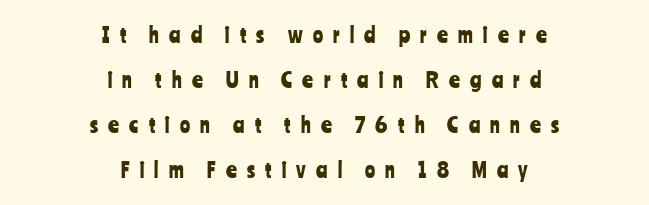
Q: Is the text italic (slanted)? A: No, it is upright.
Q: Is the text underlined? A: No.
Q: How is the paragraph aligned? A: Centered.
Q: Is the spacing between letters normal or unusually wide? A: Unusually wide.
Q: Is the spacing between lines tight, normal or loose? A: Loose.
